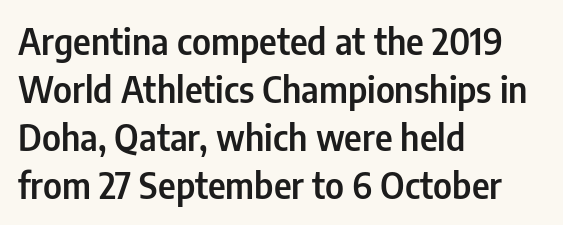
{"serif": "no", "italic": "no", "width": "condensed", "stroke_contrast": "low", "x_height": "medium", "monospaced": "no", "underline": "no", "align": "left", "line_spacing": "normal", "line_spacing_ratio": 1.37, "letter_spacing": "normal", "letter_spacing_em": 0.0, "glyph_px": 35}
